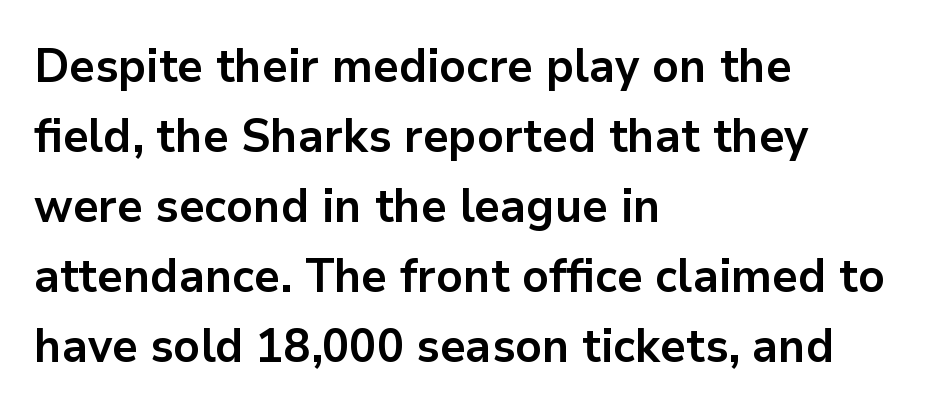
Every row of glyphs begins at an identical x-position on the left. Does the lettering tilt? It doesn't — this is upright. Heft: maximum for text — a bold. Descenders are the only things crossing below the line. Check where the strokes stop: nothing finishes them off — pure sans. Short note: letters normally spaced.
